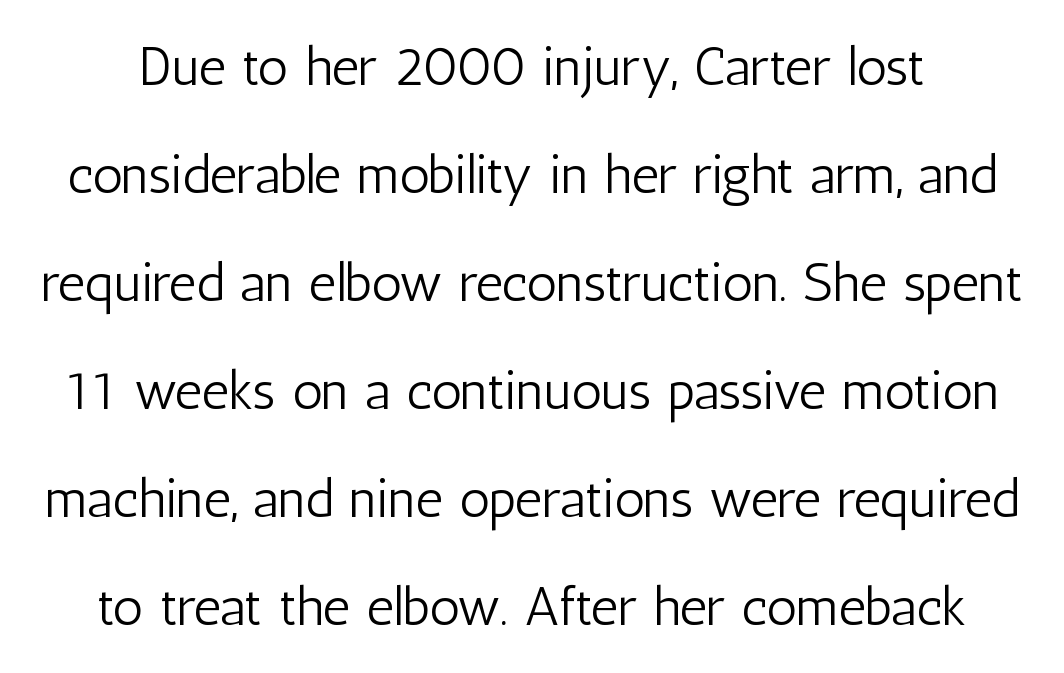
{"serif": "no", "italic": "no", "bold": "no", "weight": "light", "width": "condensed", "stroke_contrast": "low", "x_height": "medium", "monospaced": "no", "underline": "no", "line_spacing": "loose", "line_spacing_ratio": 2.0, "letter_spacing": "normal", "letter_spacing_em": 0.0, "glyph_px": 54}
